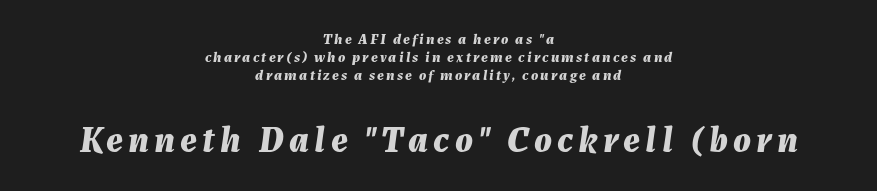
The image shows 37 px bold type, italic (leaning right); set centered, line spacing 1.19x, not underlined; the second (bottom) block is 2.47x larger; medium stroke contrast and a medium x-height.
